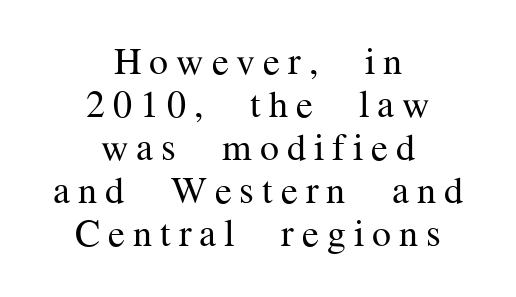
Q: Is the text bold? A: No.
Q: Is the text italic (slanted)? A: No, it is upright.
Q: Is the typeface a serif or a sans-serif typeface? A: Serif.
Q: Is the text underlined? A: No.
Q: How is the paragraph aligned? A: Centered.
Q: Is the spacing between letters normal or unusually wide? A: Unusually wide.
Q: Is the spacing between lines tight, normal or loose? A: Tight.
Q: Width (condensed, normal, or wide)? A: Normal.
Q: Stroke contrast? A: Medium.
Q: x-height? A: Medium.
Q: Monospaced? A: No.
